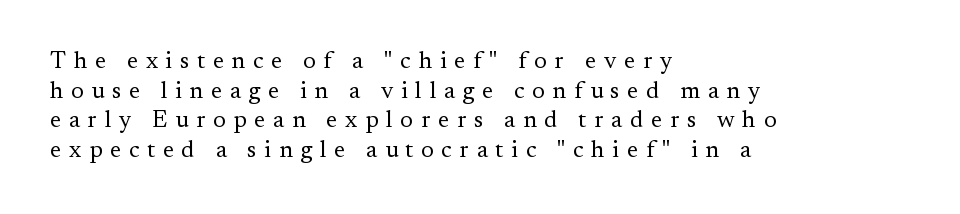
The image shows 24 px text type, upright; set left-aligned, line spacing 1.23x, unusually wide letter spacing (+0.32 em), not underlined.
